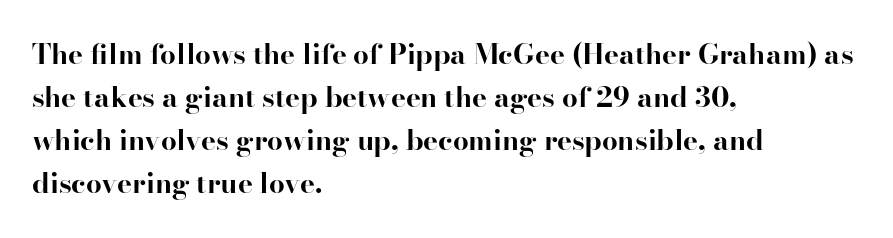
The image shows 28 px bold serif type, upright; set left-aligned, normal line spacing (1.54x), normal letter spacing, not underlined; high stroke contrast and a small x-height.
